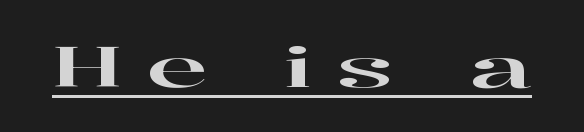
{"serif": "yes", "italic": "no", "width": "wide", "stroke_contrast": "high", "x_height": "medium", "monospaced": "no", "underline": "yes", "letter_spacing": "wide", "letter_spacing_em": 0.42, "glyph_px": 56}
